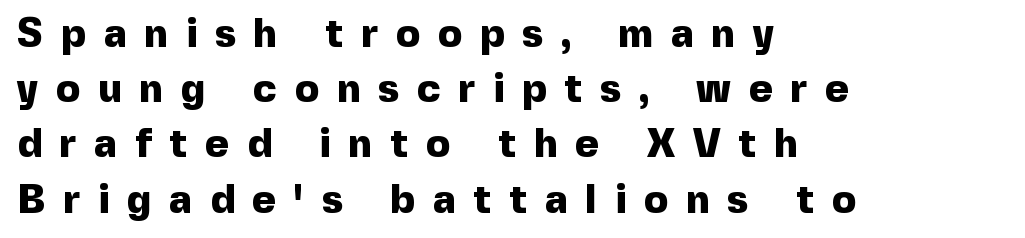
The image shows 40 px heavy sans-serif type, upright; set left-aligned, normal line spacing (1.38x), unusually wide letter spacing (+0.45 em), not underlined; a medium x-height.
